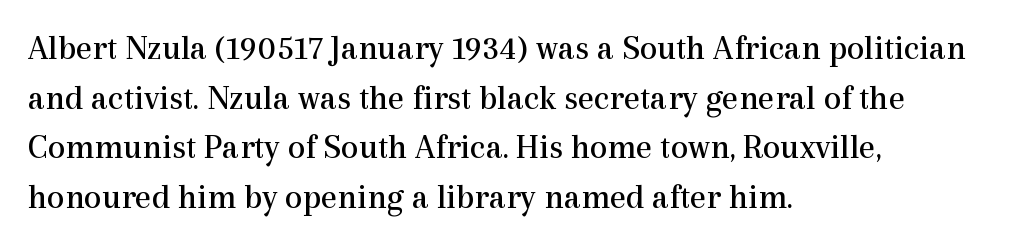
Q: Is the text bold? A: No.
Q: Is the text italic (slanted)? A: No, it is upright.
Q: Is the typeface a serif or a sans-serif typeface? A: Serif.
Q: Is the text underlined? A: No.
Q: How is the paragraph aligned? A: Left-aligned.
Q: Is the spacing between letters normal or unusually wide? A: Normal.
Q: Is the spacing between lines tight, normal or loose? A: Normal.
Q: Width (condensed, normal, or wide)? A: Normal.
Q: x-height? A: Medium.
Q: Monospaced? A: No.
